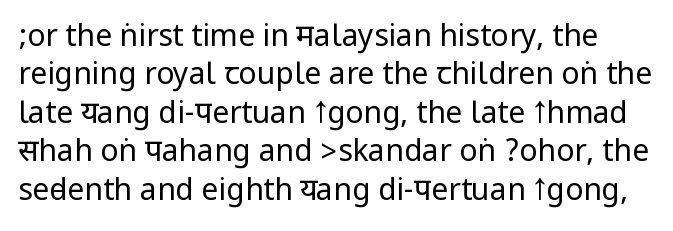
Nothing unusual about the tracking: characters are spaced as the font intends. Leading matches the norm, producing a regular column. The rendering shows plain stroke endings on the letterforms — a sans-serif design. The font sits on the lighter half of the weight spectrum, regular included. Unlike italic type, these characters show no tilt at all.
